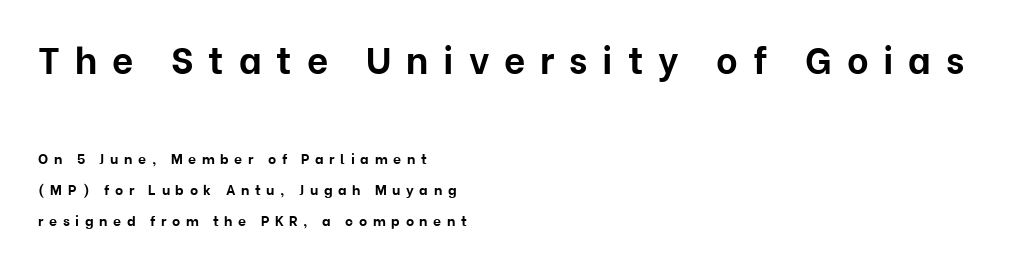
The image shows 37 px bold sans-serif type, upright; set left-aligned, loose line spacing (2.22x), unusually wide letter spacing (+0.4 em), not underlined; the first (top) block is 2.64x larger; low stroke contrast and a medium x-height.
